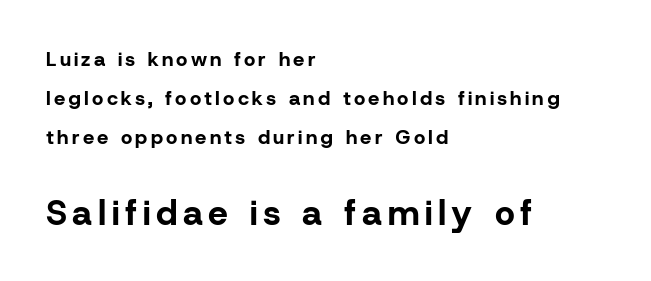
{"serif": "no", "italic": "no", "bold": "yes", "weight": "bold", "width": "normal", "stroke_contrast": "low", "x_height": "medium", "monospaced": "no", "underline": "no", "align": "left", "line_spacing": "loose", "line_spacing_ratio": 1.95, "larger_block": "second", "size_ratio": 1.75, "glyph_px": 35}
